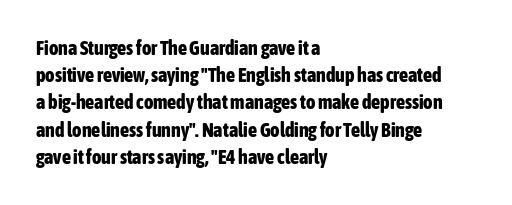
Vertical strokes here are truly vertical. Line spacing here is normal. The rendering anchors every line to the left-hand side. Short note: letters normally spaced. Has an underline been added? It has not. The sample has been set heavy, in full bold.
